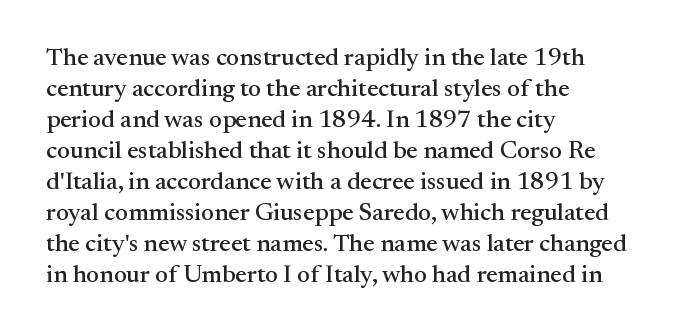
{"italic": "no", "underline": "no", "align": "left", "line_spacing_ratio": 1.24, "letter_spacing": "normal", "letter_spacing_em": 0.0, "glyph_px": 25}
